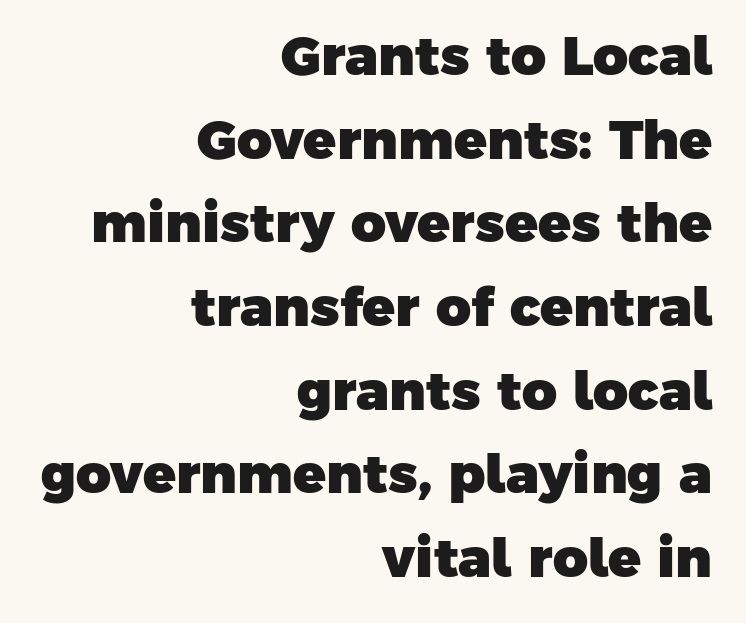
Classification — sans serif. This sample uses plain, unmodified letter spacing. These lines are rendered in a variable-pitch font. Teacher's note: observe the even right margin — that is flush-right alignment. In terms of weight, the rendering is a true, heavy bold.
